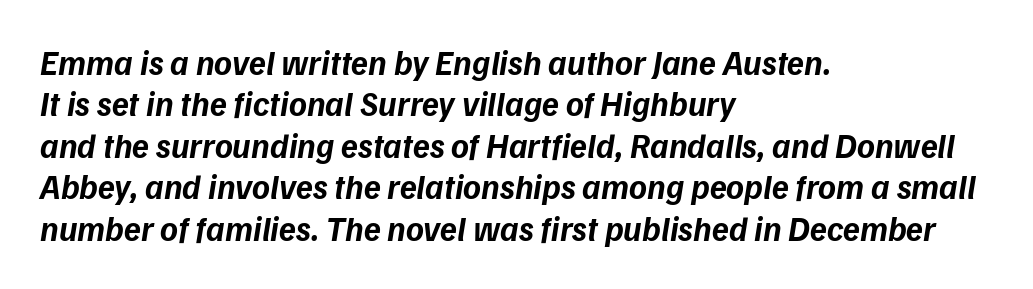
Q: Is the text bold? A: Yes.
Q: Is the text italic (slanted)? A: Yes, it leans right by about 9 degrees.
Q: Is the text underlined? A: No.
Q: How is the paragraph aligned? A: Left-aligned.
Q: Is the spacing between letters normal or unusually wide? A: Normal.
Q: Width (condensed, normal, or wide)? A: Normal.
Q: Stroke contrast? A: Low.
Q: x-height? A: Medium.
Q: Monospaced? A: No.
